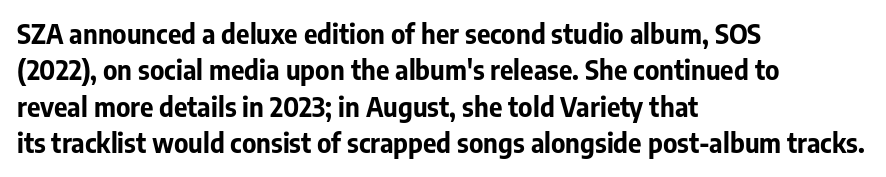
The image shows 26 px bold type, upright; set left-aligned, normal line spacing (1.4x), normal letter spacing, not underlined.
